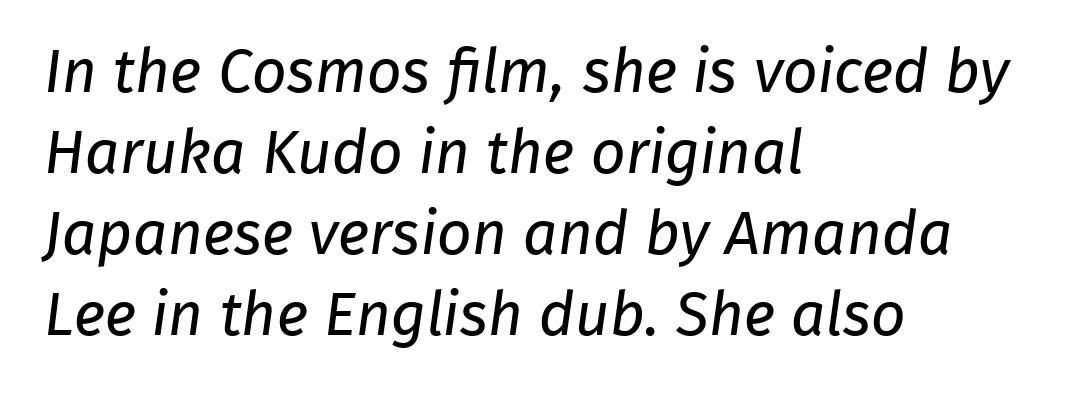
Varying glyph widths throughout — classic text-font behaviour. Horizontally, the lines are justified to the leading edge only. Grotesque or geometric, the face here clearly has no serifs. No word sits above an underline. Weight: regular or lighter.
